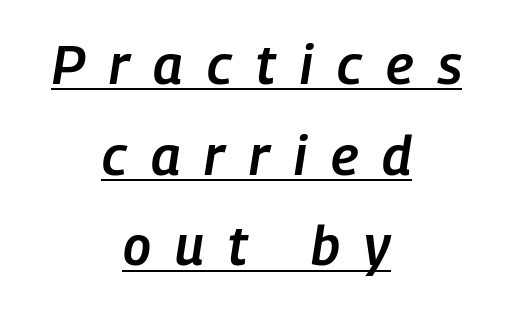
{"italic": "yes", "lean": "right", "slant_degrees": 9, "bold": "semi", "weight": "semibold", "width": "condensed", "stroke_contrast": "low", "x_height": "medium", "monospaced": "no", "underline": "yes", "align": "center", "line_spacing": "normal", "line_spacing_ratio": 1.68, "letter_spacing": "wide", "letter_spacing_em": 0.45, "glyph_px": 54}
